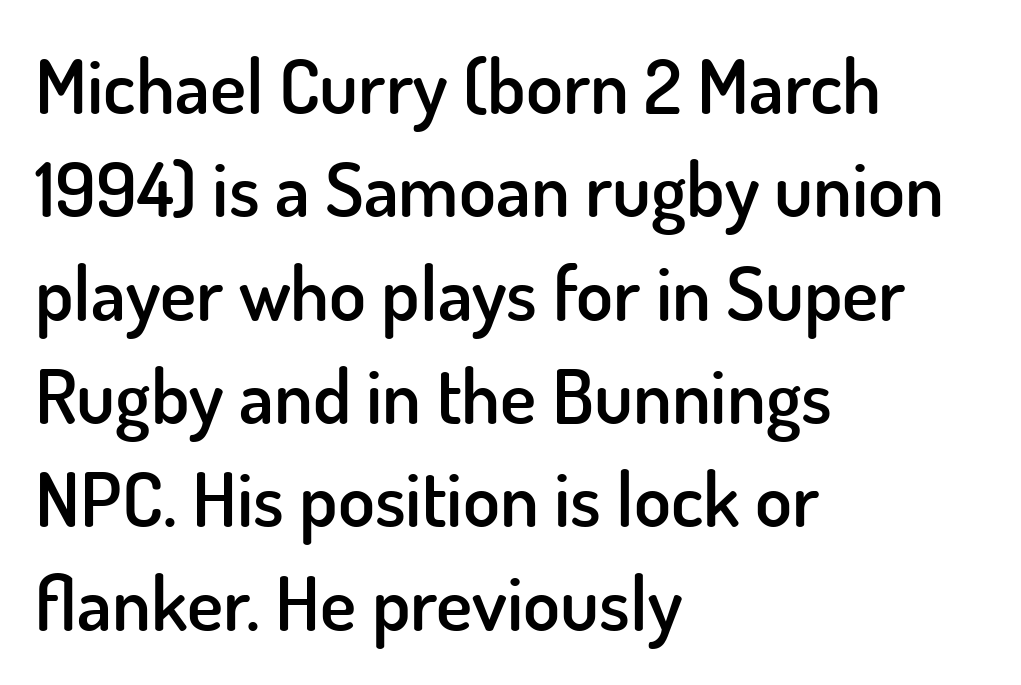
The image shows 76 px semibold sans-serif type, upright; set left-aligned, normal line spacing (1.36x), normal letter spacing, not underlined; low stroke contrast and a small x-height.
